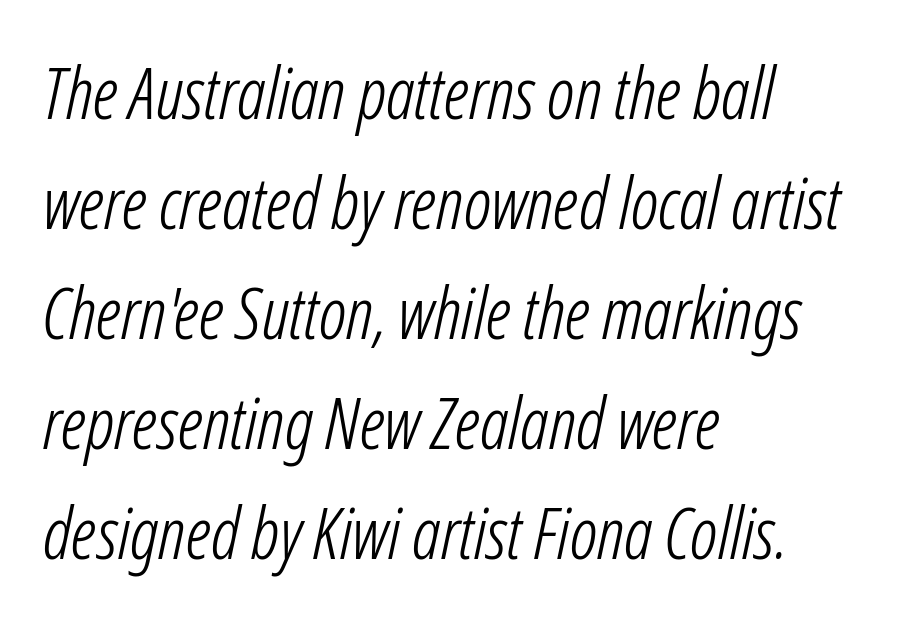
The image shows 71 px light, condensed type, italic (leaning right); set left-aligned, normal line spacing (1.55x), normal letter spacing, not underlined; low stroke contrast and a medium x-height.
